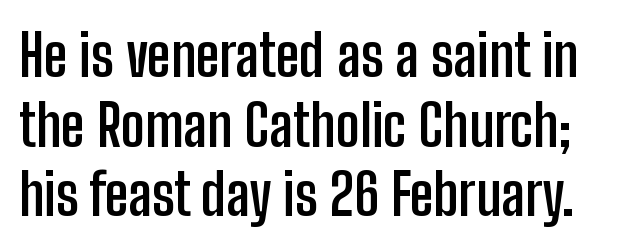
The image shows 58 px semibold, condensed sans-serif type, upright; set line spacing 1.2x, normal letter spacing, not underlined; low stroke contrast and a medium x-height.
